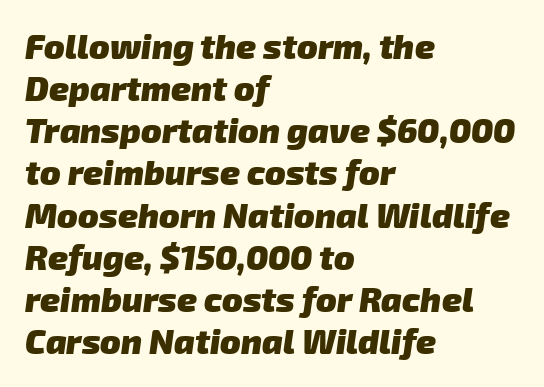
The image shows 34 px heavy sans-serif type; set left-aligned, line spacing 1.24x, normal letter spacing, not underlined; low stroke contrast and a medium x-height.
